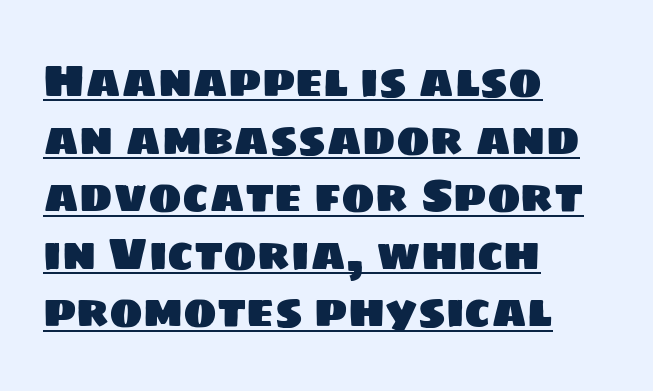
Q: Is the typeface a serif or a sans-serif typeface? A: Sans-serif.
Q: Is the text underlined? A: Yes.
Q: How is the paragraph aligned? A: Left-aligned.
Q: Is the spacing between letters normal or unusually wide? A: Normal.
Q: Is the spacing between lines tight, normal or loose? A: Normal.
Q: Width (condensed, normal, or wide)? A: Normal.
Q: Stroke contrast? A: Low.
Q: x-height? A: Large.
Q: Monospaced? A: No.
